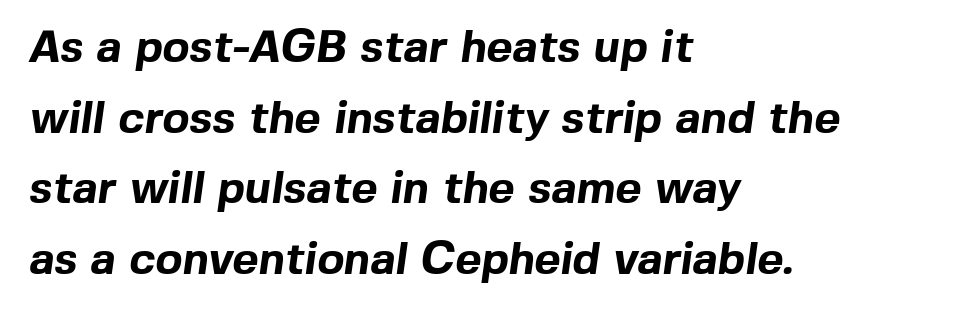
The image shows 45 px bold sans-serif type; set left-aligned, normal line spacing (1.57x), normal letter spacing, not underlined; a medium x-height.
